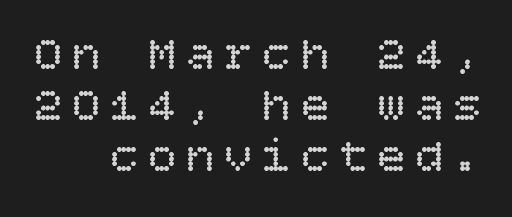
The image shows 47 px regular-weight type, upright; set tight line spacing (1.08x), unusually wide letter spacing (+0.21 em), not underlined; low stroke contrast and a large x-height.
